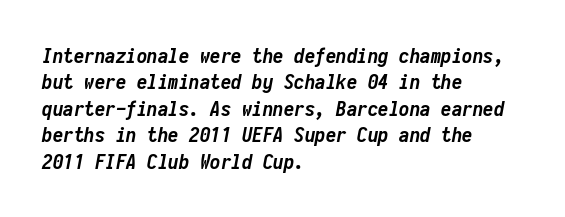
The image shows 21 px bold type, italic (leaning right); set left-aligned, normal line spacing (1.26x), normal letter spacing, not underlined.
